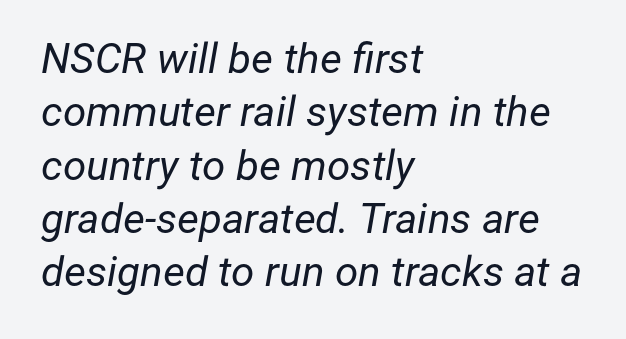
Q: Is the text bold? A: No.
Q: Is the text italic (slanted)? A: Yes, it leans right by about 12 degrees.
Q: Is the text underlined? A: No.
Q: How is the paragraph aligned? A: Left-aligned.
Q: Is the spacing between letters normal or unusually wide? A: Normal.
Q: Is the spacing between lines tight, normal or loose? A: Normal.
Q: Width (condensed, normal, or wide)? A: Normal.
Q: Stroke contrast? A: Low.
Q: x-height? A: Medium.
Q: Monospaced? A: No.
